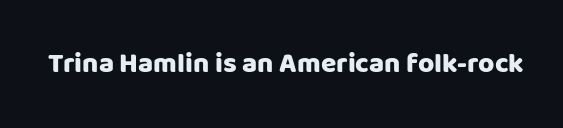
This is heavy type, rendered in bold. The font family rendered here belongs to the sans-serif group. Proportional: the letters do not fall into vertical columns. Inter-character spacing is left at the font's built-in metrics. Each row of text sits above clean, open space.
